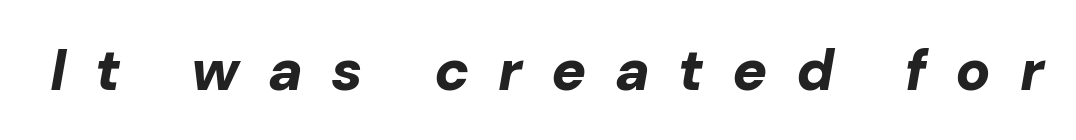
The image shows 58 px bold type, italic (leaning right); set unusually wide letter spacing (+0.49 em), not underlined; low stroke contrast and a medium x-height.
